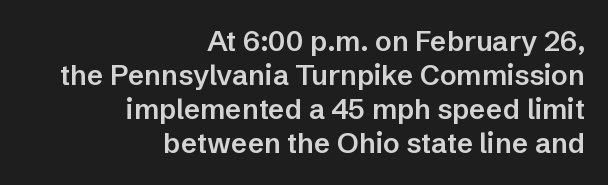
Q: Is the text bold? A: Semi-bold.
Q: Is the text italic (slanted)? A: No, it is upright.
Q: Is the typeface a serif or a sans-serif typeface? A: Sans-serif.
Q: Is the text underlined? A: No.
Q: How is the paragraph aligned? A: Right-aligned.
Q: Is the spacing between letters normal or unusually wide? A: Normal.
Q: Width (condensed, normal, or wide)? A: Normal.
Q: Stroke contrast? A: Low.
Q: x-height? A: Medium.
Q: Monospaced? A: No.
